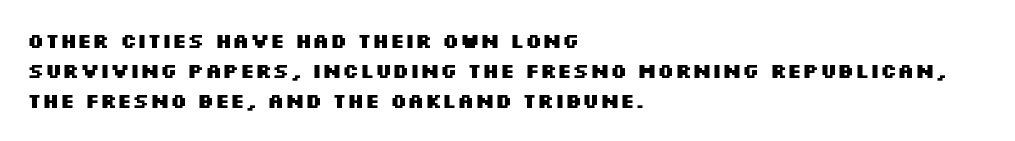
Where is the straight margin? On the left. Between one letter and the next there's only the usual sliver of space. Is there any slant? The stems are plumb. Every letter is thick-stroked: bold, no question.
